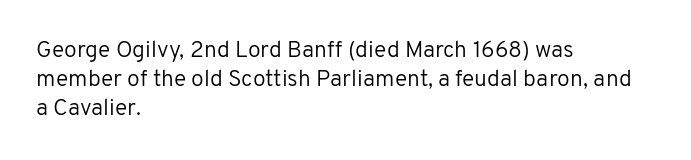
The image shows 23 px text type, upright; set left-aligned, normal line spacing (1.26x), normal letter spacing, not underlined.
